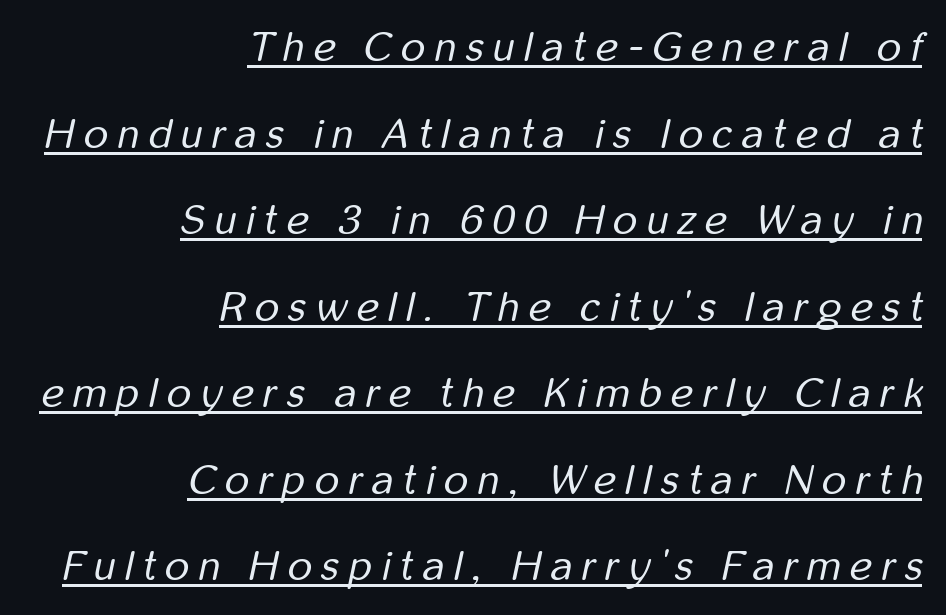
{"italic": "yes", "lean": "right", "slant_degrees": 12, "bold": "no", "weight": "regular", "width": "condensed", "stroke_contrast": "low", "x_height": "medium", "monospaced": "no", "underline": "yes", "align": "right", "line_spacing": "loose", "line_spacing_ratio": 2.06, "letter_spacing": "wide", "letter_spacing_em": 0.23, "glyph_px": 42}
